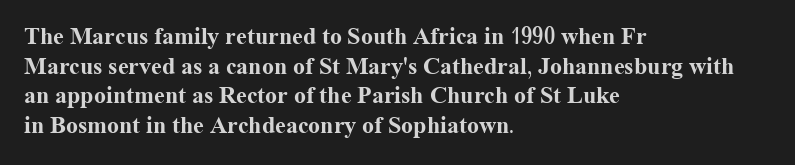
{"italic": "no", "bold": "yes", "underline": "no", "align": "left", "line_spacing_ratio": 1.23, "letter_spacing": "normal", "letter_spacing_em": 0.0, "glyph_px": 24}
